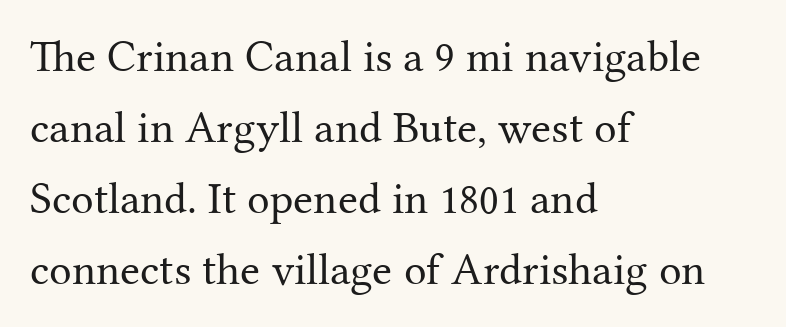
These lines are composed in type with serifs. This sample uses plain, unmodified letter spacing. In terms of leading, this rendering sits right in the middle. A typesetter would call this proportional, since set widths differ per character.
